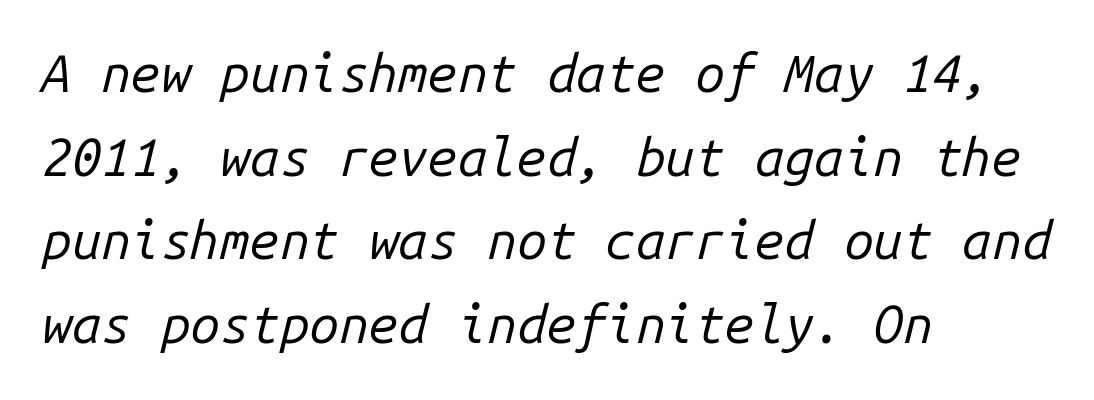
The lines in this sample share a left origin and differ only in where they stop. In terms of leading, this rendering sits right in the middle. Look at the tracking — it's just the regular setting, nothing added. A bare baseline throughout the passage.
